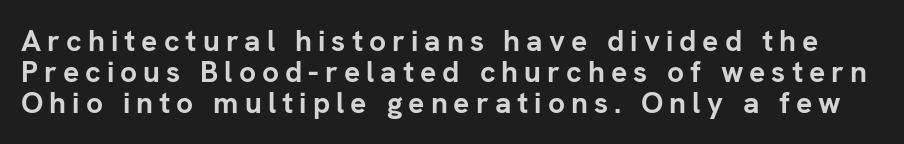
The image shows 30 px semibold sans-serif type, upright; set tight line spacing (1.03x), unusually wide letter spacing (+0.2 em), not underlined; low stroke contrast and a medium x-height.
